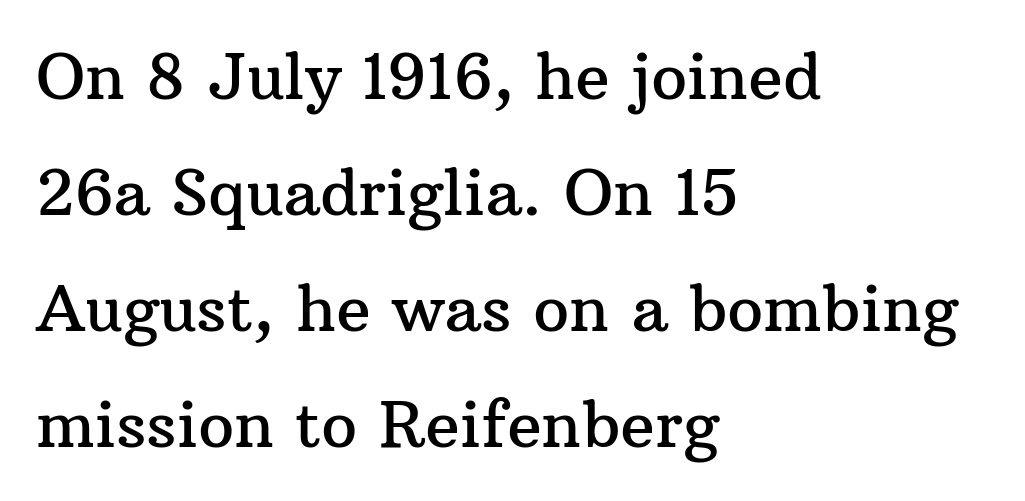
The image shows 64 px serif type, upright; set left-aligned, line spacing 1.81x, normal letter spacing, not underlined; medium stroke contrast and a medium x-height.
